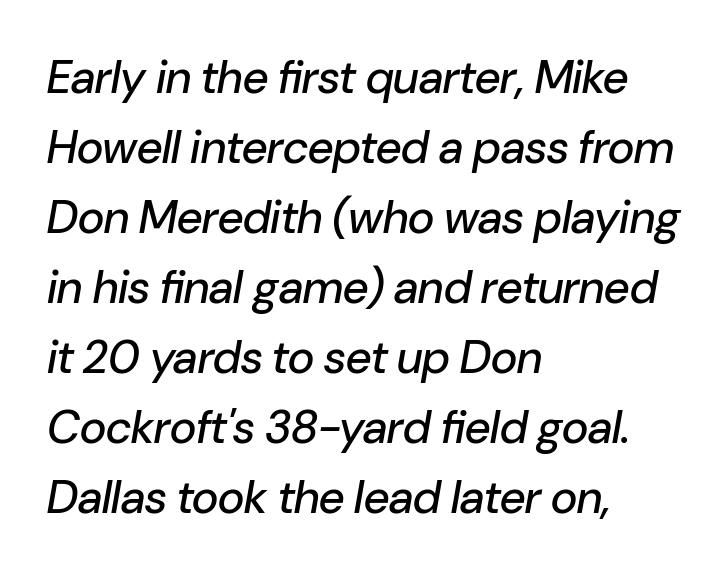
Q: Is the text italic (slanted)? A: Yes, it leans right by about 10 degrees.
Q: Is the text underlined? A: No.
Q: How is the paragraph aligned? A: Left-aligned.
Q: Is the spacing between letters normal or unusually wide? A: Normal.
Q: Is the spacing between lines tight, normal or loose? A: Normal.
Q: Width (condensed, normal, or wide)? A: Normal.
Q: Stroke contrast? A: Low.
Q: x-height? A: Medium.
Q: Monospaced? A: No.
